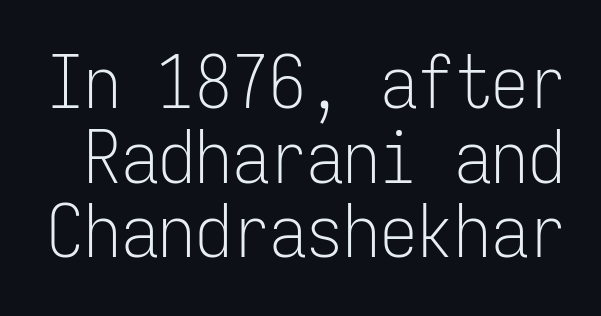
The image shows 74 px light, condensed sans-serif type, upright, monospaced; set tight line spacing (1.01x), normal letter spacing, not underlined; low stroke contrast and a medium x-height.
